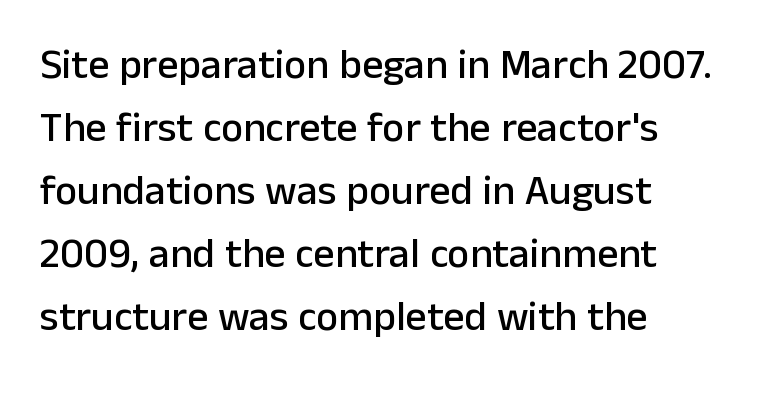
The image shows 42 px sans-serif type, upright; set left-aligned, normal line spacing (1.5x), normal letter spacing, not underlined; low stroke contrast and a medium x-height.
